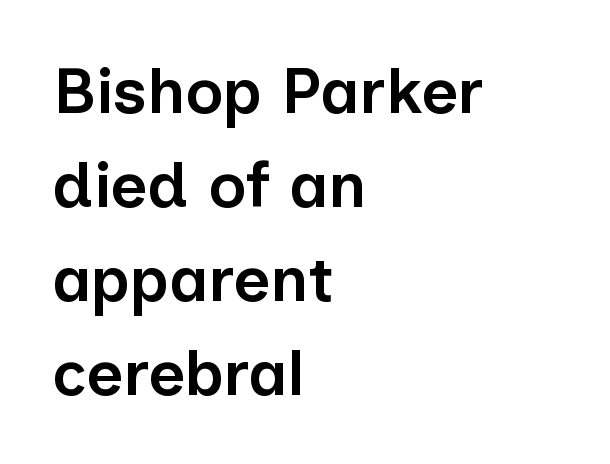
Nope, no serifs anywhere on these letters. Here the designer chose a conventional face with non-uniform glyph widths. Vertical strokes here are truly vertical. The leading is moderate, giving the passage an even texture. Letters rest on an invisible, unmarked baseline. There is no visible air inserted between adjacent glyphs.
